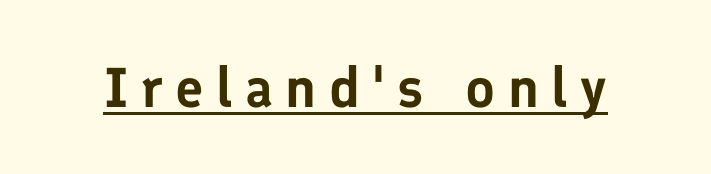
{"serif": "no", "italic": "no", "width": "normal", "stroke_contrast": "low", "x_height": "medium", "monospaced": "no", "underline": "yes", "letter_spacing": "wide", "letter_spacing_em": 0.22, "glyph_px": 56}
